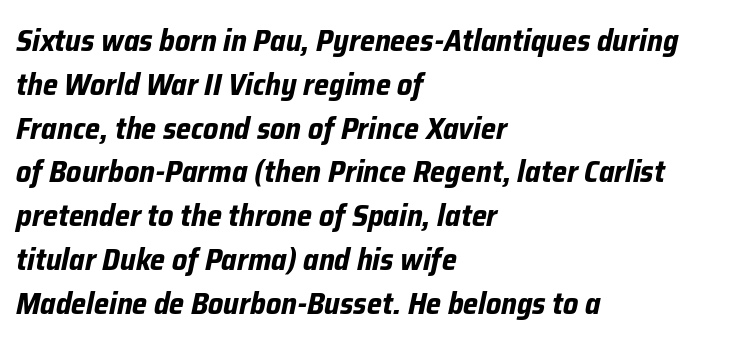
Vertical spacing — default. This rendering leaves character spacing at its baseline value. Think of a printed novel: that variable character pitch is what you see here. All the whitespace from short lines collects on the right. The letters are bold, with thick, heavy strokes.
